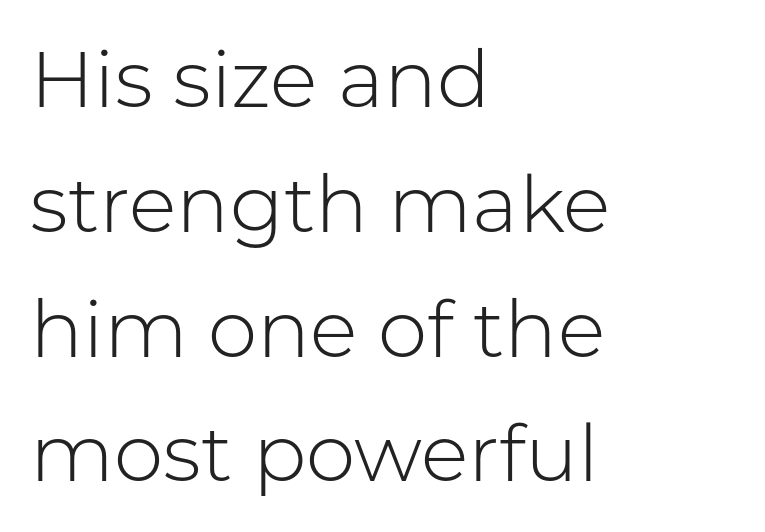
The image shows 79 px light sans-serif type, upright; set left-aligned, normal line spacing (1.58x), normal letter spacing, not underlined; low stroke contrast and a medium x-height.
